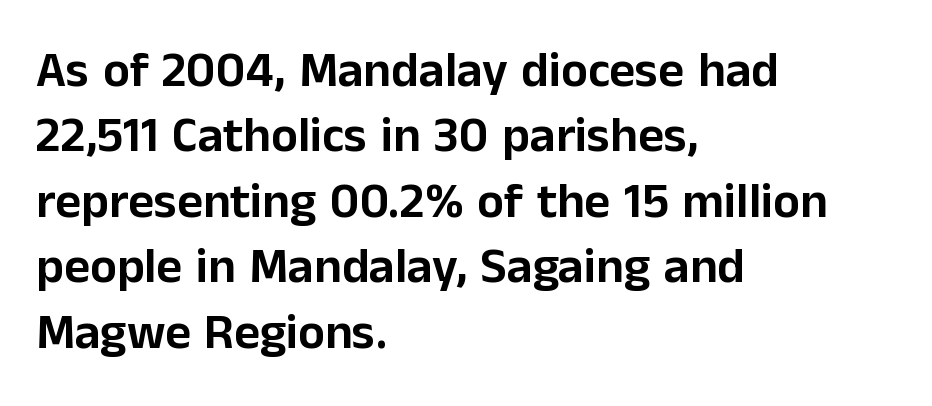
Q: Is the text italic (slanted)? A: No, it is upright.
Q: Is the typeface a serif or a sans-serif typeface? A: Sans-serif.
Q: Is the text underlined? A: No.
Q: How is the paragraph aligned? A: Left-aligned.
Q: Is the spacing between letters normal or unusually wide? A: Normal.
Q: Is the spacing between lines tight, normal or loose? A: Normal.
Q: Width (condensed, normal, or wide)? A: Normal.
Q: Stroke contrast? A: Low.
Q: x-height? A: Medium.
Q: Monospaced? A: No.
